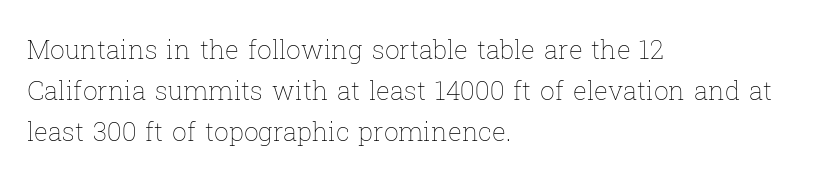
Q: Is the text bold? A: No.
Q: Is the text italic (slanted)? A: No, it is upright.
Q: Is the text underlined? A: No.
Q: How is the paragraph aligned? A: Left-aligned.
Q: Is the spacing between letters normal or unusually wide? A: Normal.
Q: Is the spacing between lines tight, normal or loose? A: Normal.
